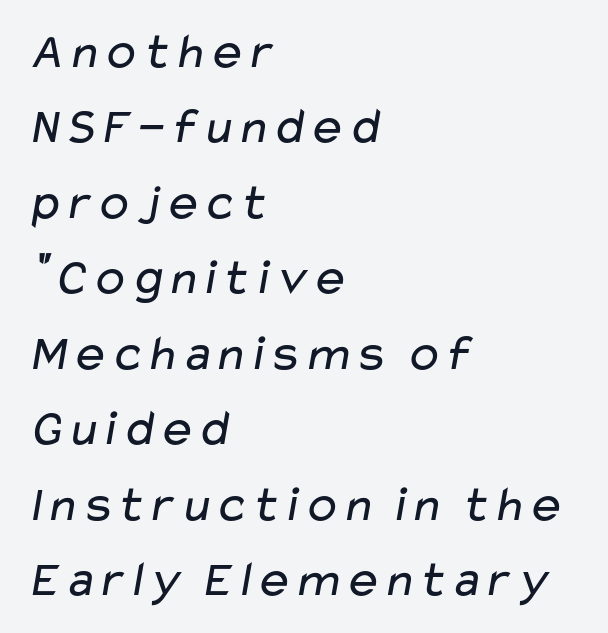
The image shows 51 px regular-weight, wide sans-serif type; set left-aligned, normal line spacing (1.48x), normal letter spacing, not underlined; low stroke contrast and a medium x-height.
